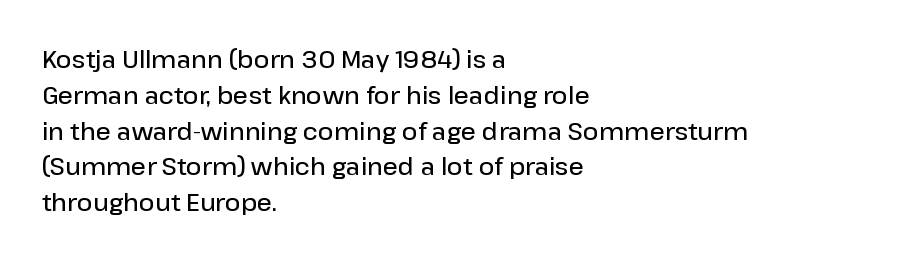
{"italic": "no", "bold": "semi", "underline": "no", "align": "left", "line_spacing": "normal", "line_spacing_ratio": 1.49, "letter_spacing": "normal", "letter_spacing_em": 0.0, "glyph_px": 24}
